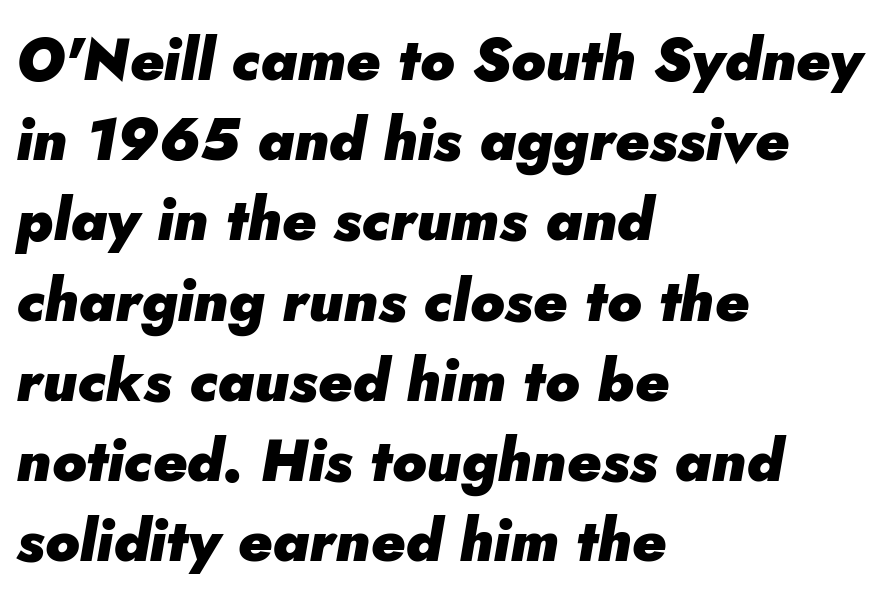
{"italic": "yes", "lean": "right", "slant_degrees": 5, "bold": "yes", "weight": "heavy", "width": "normal", "stroke_contrast": "low", "x_height": "small", "monospaced": "no", "underline": "no", "align": "left", "line_spacing": "normal", "line_spacing_ratio": 1.36, "letter_spacing": "normal", "letter_spacing_em": 0.0, "glyph_px": 59}
